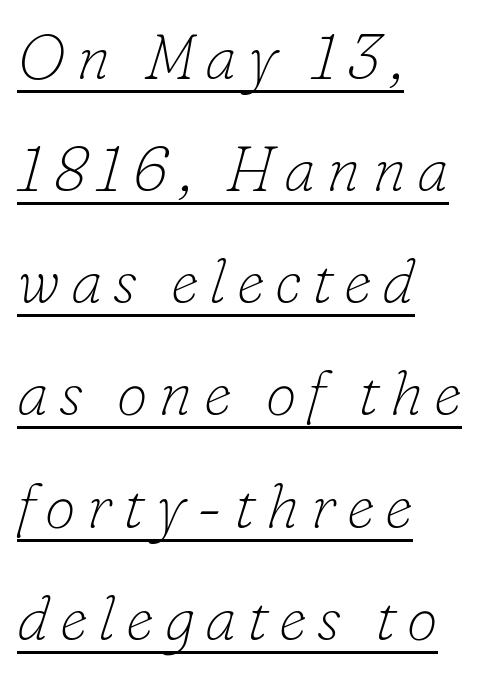
Q: Is the text bold? A: No.
Q: Is the text italic (slanted)? A: Yes, it leans right by about 16 degrees.
Q: Is the typeface a serif or a sans-serif typeface? A: Serif.
Q: Is the text underlined? A: Yes.
Q: How is the paragraph aligned? A: Left-aligned.
Q: Width (condensed, normal, or wide)? A: Normal.
Q: Stroke contrast? A: Low.
Q: x-height? A: Small.
Q: Monospaced? A: No.
